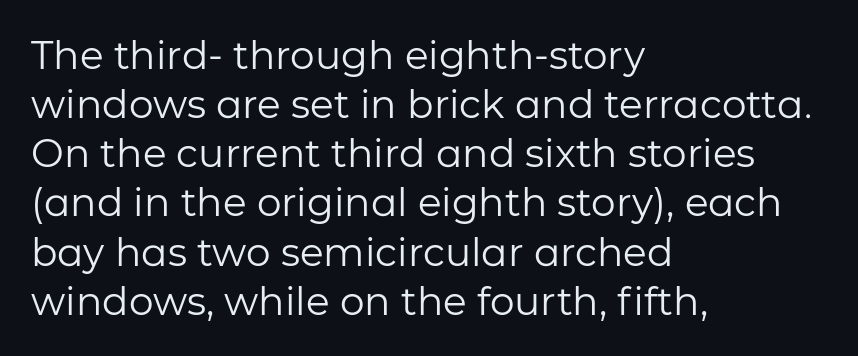
Each letter keeps its own natural width here, so spacing adapts to shape. The gaps between neighbouring characters are ordinary and unremarkable. The letters stand straight up with perfectly vertical stems. The rendering uses a moderate line-height, typical for paragraphs.
